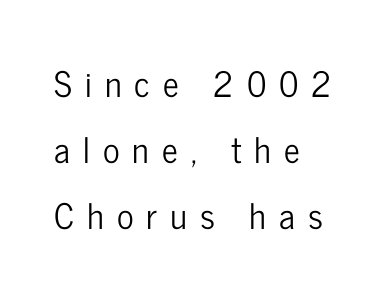
Q: Is the text italic (slanted)? A: No, it is upright.
Q: Is the typeface a serif or a sans-serif typeface? A: Sans-serif.
Q: Is the text underlined? A: No.
Q: How is the paragraph aligned? A: Left-aligned.
Q: Is the spacing between letters normal or unusually wide? A: Unusually wide.
Q: Width (condensed, normal, or wide)? A: Condensed.
Q: Stroke contrast? A: Low.
Q: x-height? A: Medium.
Q: Monospaced? A: No.
